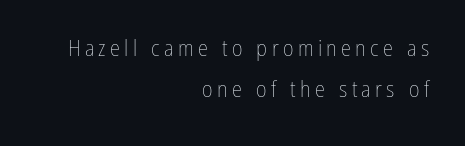
The image shows 23 px text type, upright; set right-aligned, line spacing 1.8x, not underlined.
